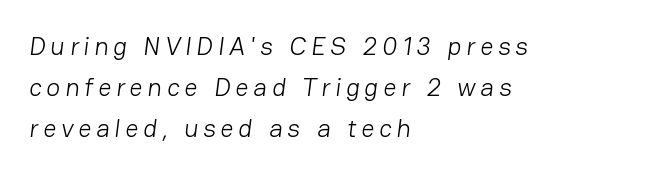
Q: Is the text bold? A: No.
Q: Is the text underlined? A: No.
Q: How is the paragraph aligned? A: Left-aligned.
Q: Is the spacing between lines tight, normal or loose? A: Normal.
